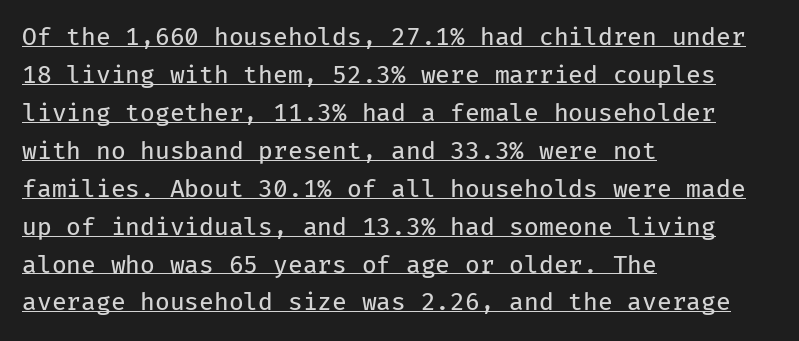
The image shows 24 px text type, upright; set left-aligned, normal line spacing (1.58x), normal letter spacing, underlined.
